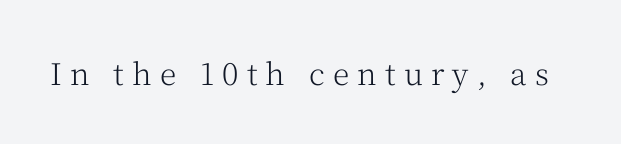
The image shows 30 px light serif type, upright; set unusually wide letter spacing (+0.27 em), not underlined; medium stroke contrast and a medium x-height.
